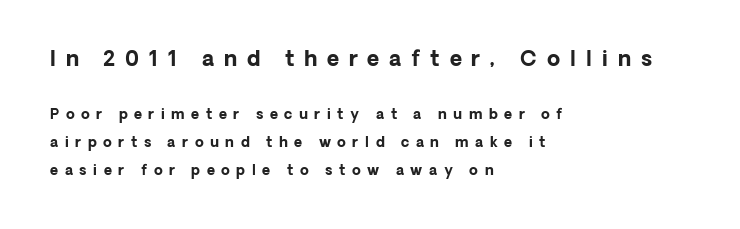
{"italic": "no", "bold": "yes", "underline": "no", "align": "left", "line_spacing": "loose", "line_spacing_ratio": 1.98, "letter_spacing": "wide", "letter_spacing_em": 0.47, "larger_block": "first", "size_ratio": 1.5, "glyph_px": 21}
